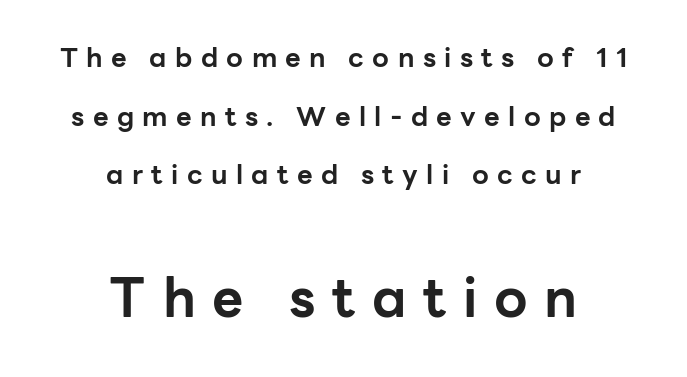
Q: Is the text bold? A: Yes.
Q: Is the text italic (slanted)? A: No, it is upright.
Q: Is the typeface a serif or a sans-serif typeface? A: Sans-serif.
Q: Is the text underlined? A: No.
Q: How is the paragraph aligned? A: Centered.
Q: Is the spacing between letters normal or unusually wide? A: Unusually wide.
Q: Is the spacing between lines tight, normal or loose? A: Loose.
Q: Which block of text is set in a larger size, the first (top) or the second (bottom)? A: The second (bottom) one.
Q: Width (condensed, normal, or wide)? A: Normal.
Q: Stroke contrast? A: Low.
Q: x-height? A: Medium.
Q: Monospaced? A: No.
